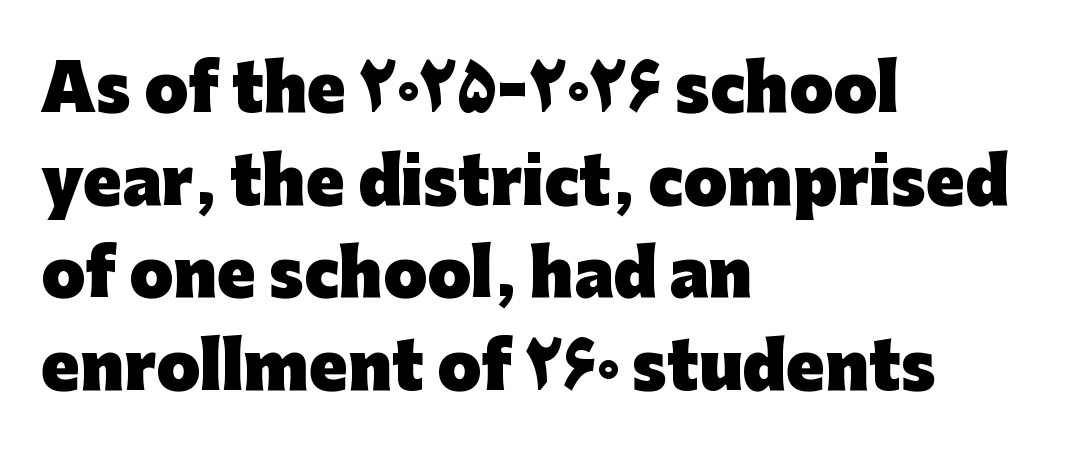
The image shows 63 px heavy sans-serif type, upright; set left-aligned, normal line spacing (1.47x), normal letter spacing, not underlined; low stroke contrast and a medium x-height.
